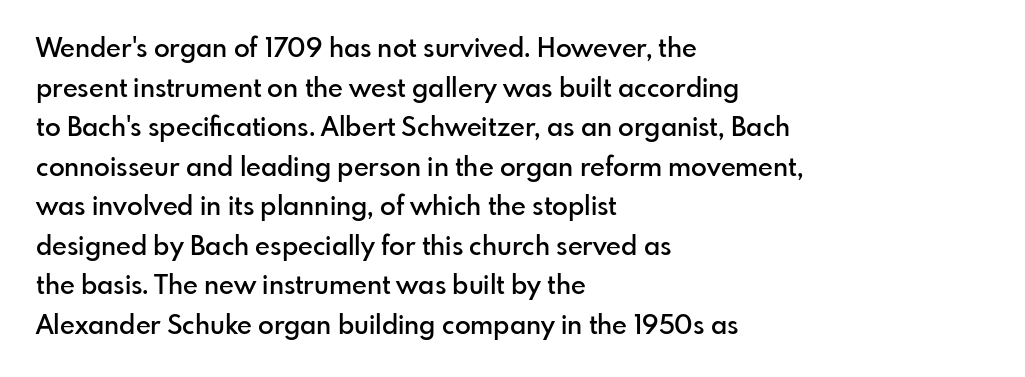
The image shows 26 px text type, upright; set left-aligned, normal line spacing (1.52x), normal letter spacing, not underlined.
